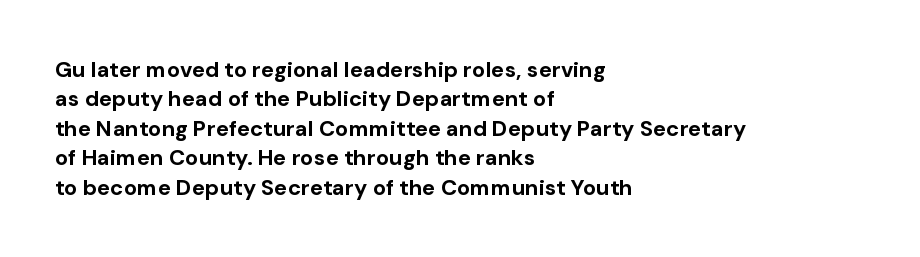
The image shows 22 px bold type, upright; set left-aligned, normal line spacing (1.34x), normal letter spacing, not underlined.
